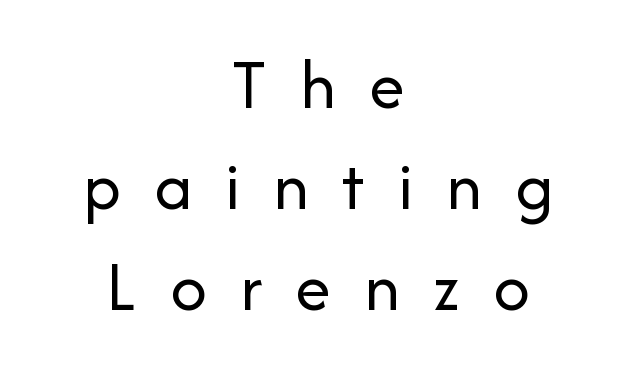
{"serif": "no", "italic": "no", "bold": "no", "weight": "regular", "width": "normal", "stroke_contrast": "low", "x_height": "medium", "monospaced": "no", "underline": "no", "align": "center", "line_spacing": "normal", "line_spacing_ratio": 1.4, "letter_spacing": "wide", "letter_spacing_em": 0.46, "glyph_px": 72}
